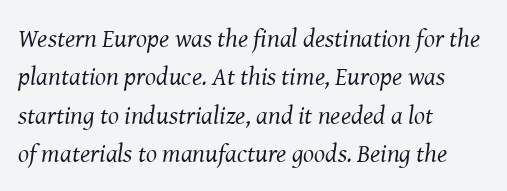
Q: Is the text bold? A: No.
Q: Is the text italic (slanted)? A: Yes, it leans right by about 8 degrees.
Q: Is the text underlined? A: No.
Q: How is the paragraph aligned? A: Left-aligned.
Q: Is the spacing between letters normal or unusually wide? A: Normal.
Q: Is the spacing between lines tight, normal or loose? A: Normal.
